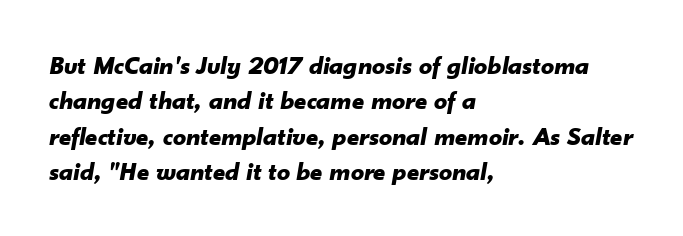
Underline: absent. When letters slant like this, we call the style italic. Is the letter spacing exaggerated? No — it looks like the ordinary default. Plenty of ink on the page — the face is bold. A typesetter would call this leading conventional body-copy spacing.
